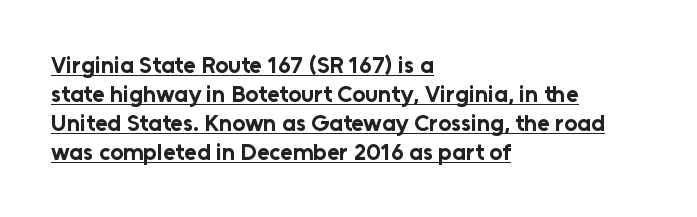
Q: Is the text bold? A: Yes.
Q: Is the text italic (slanted)? A: No, it is upright.
Q: Is the text underlined? A: Yes.
Q: How is the paragraph aligned? A: Left-aligned.
Q: Is the spacing between letters normal or unusually wide? A: Normal.
Q: Is the spacing between lines tight, normal or loose? A: Normal.
